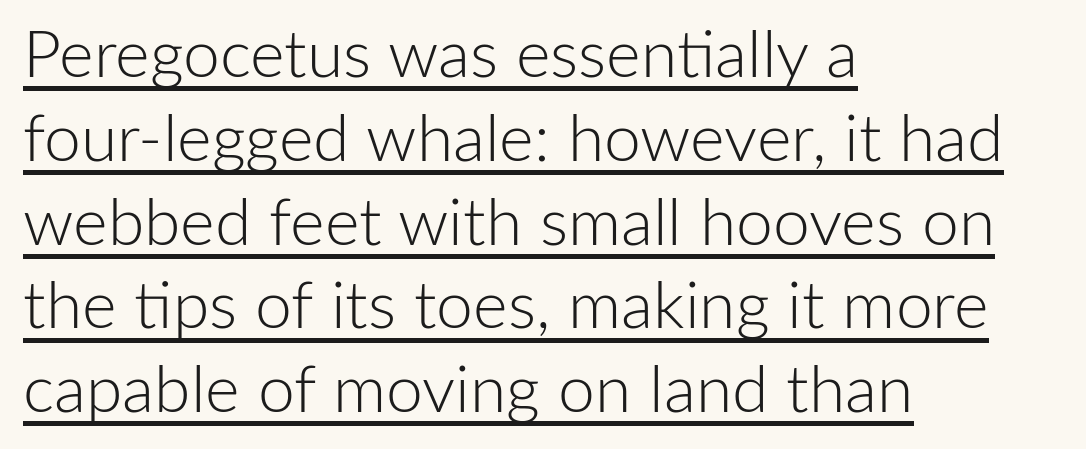
The image shows 66 px light sans-serif type, upright; set left-aligned, normal line spacing (1.27x), normal letter spacing, underlined; low stroke contrast and a medium x-height.
